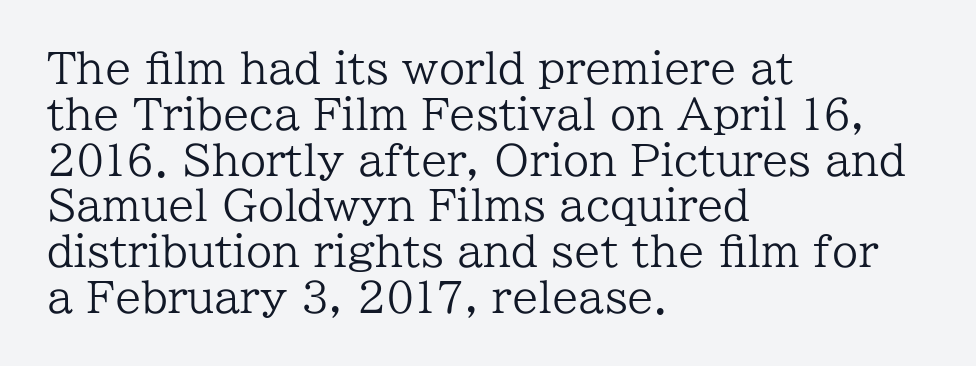
Q: Is the text bold? A: No.
Q: Is the text italic (slanted)? A: No, it is upright.
Q: Is the typeface a serif or a sans-serif typeface? A: Serif.
Q: Is the text underlined? A: No.
Q: How is the paragraph aligned? A: Left-aligned.
Q: Is the spacing between letters normal or unusually wide? A: Normal.
Q: Is the spacing between lines tight, normal or loose? A: Tight.
Q: Width (condensed, normal, or wide)? A: Normal.
Q: Stroke contrast? A: Low.
Q: x-height? A: Medium.
Q: Monospaced? A: No.
